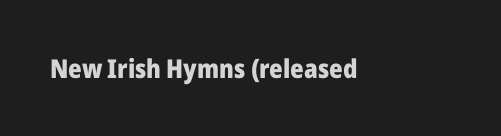
{"italic": "no", "bold": "yes", "underline": "no", "letter_spacing": "normal", "letter_spacing_em": 0.0, "glyph_px": 26}
